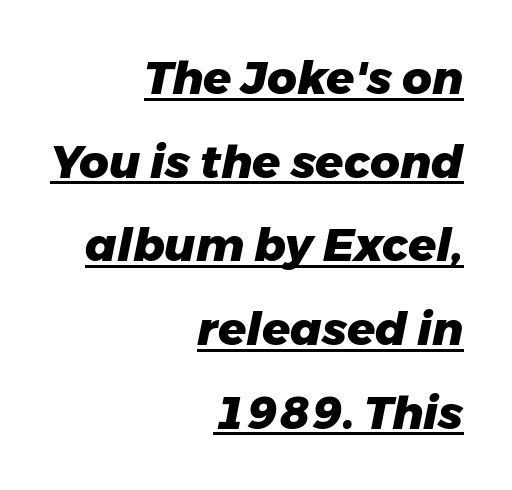
{"italic": "yes", "lean": "right", "slant_degrees": 11, "bold": "yes", "weight": "heavy", "width": "normal", "stroke_contrast": "low", "x_height": "medium", "monospaced": "no", "underline": "yes", "align": "right", "line_spacing_ratio": 1.82, "letter_spacing": "normal", "letter_spacing_em": 0.0, "glyph_px": 46}
